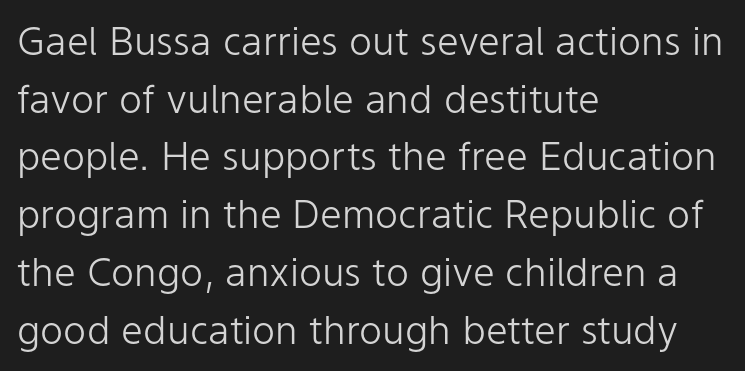
Q: Is the text bold? A: No.
Q: Is the text italic (slanted)? A: No, it is upright.
Q: Is the typeface a serif or a sans-serif typeface? A: Sans-serif.
Q: Is the text underlined? A: No.
Q: How is the paragraph aligned? A: Left-aligned.
Q: Is the spacing between letters normal or unusually wide? A: Normal.
Q: Is the spacing between lines tight, normal or loose? A: Normal.
Q: Width (condensed, normal, or wide)? A: Normal.
Q: Stroke contrast? A: Low.
Q: x-height? A: Medium.
Q: Monospaced? A: No.
